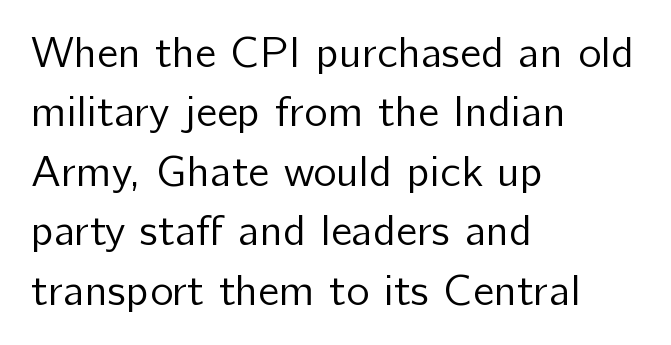
The specimen omits any rule beneath the text block's lines. You can tell it's not italic because the verticals are truly vertical. Spacing verdict: proportional, widths tailored to each character. A light-to-regular cut is what we see here. The tracking reads as untouched default to a designer's eye. This rendering uses left alignment, leaving the right contour irregular.
